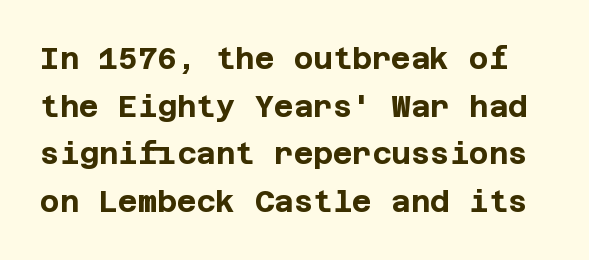
{"serif": "no", "italic": "no", "bold": "yes", "weight": "bold", "width": "normal", "stroke_contrast": "low", "x_height": "large", "underline": "no", "line_spacing": "normal", "line_spacing_ratio": 1.59, "letter_spacing": "normal", "letter_spacing_em": 0.0, "glyph_px": 30}
